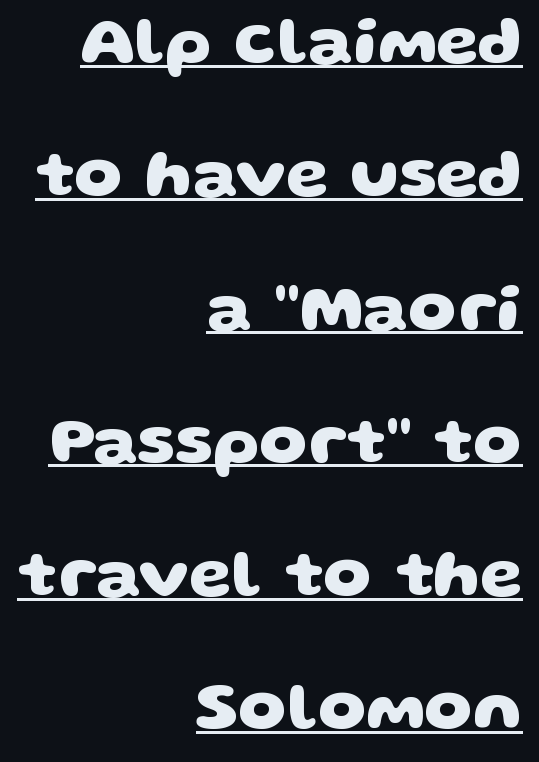
The image shows 68 px heavy, wide sans-serif type; set right-aligned, loose line spacing (1.96x), normal letter spacing, underlined; low stroke contrast and a large x-height.
